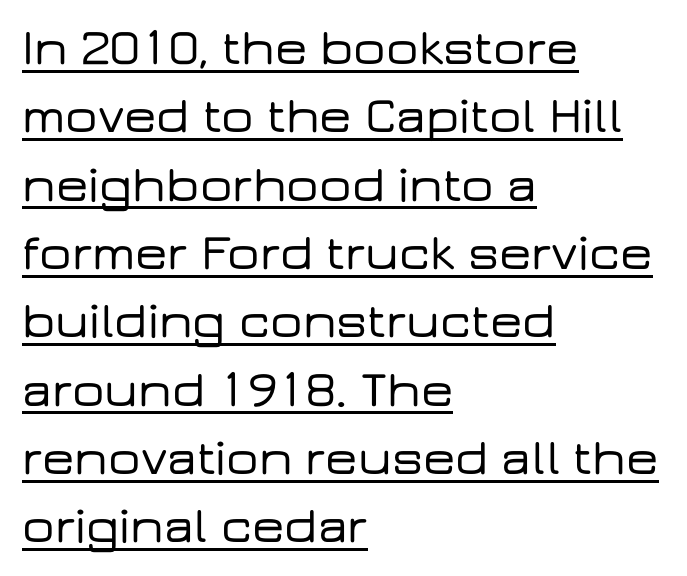
The image shows 51 px wide sans-serif type, upright; set left-aligned, normal line spacing (1.34x), normal letter spacing, underlined; low stroke contrast and a medium x-height.
